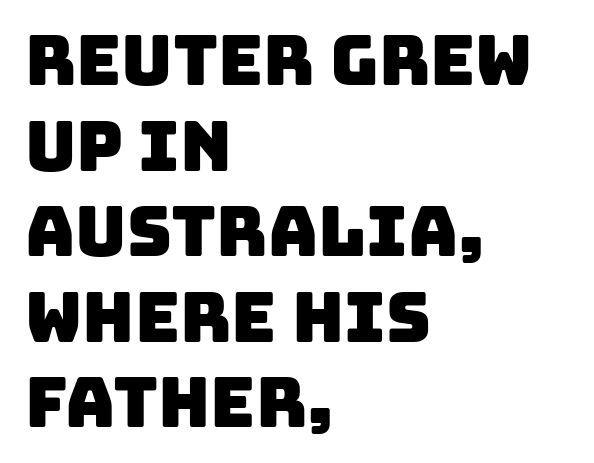
The letterforms sit shoulder to shoulder at normal distance. The characters display no serif detailing; their extremities are plain. The rendering uses natural spacing where letterforms have individual widths. Underlining? Definitely not there.
